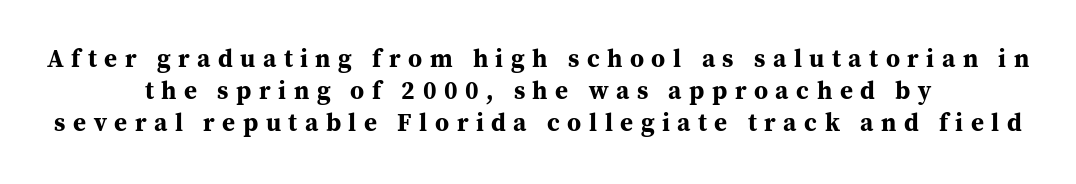
{"italic": "no", "bold": "yes", "underline": "no", "align": "center", "line_spacing": "normal", "line_spacing_ratio": 1.28, "letter_spacing": "wide", "letter_spacing_em": 0.3, "glyph_px": 25}
